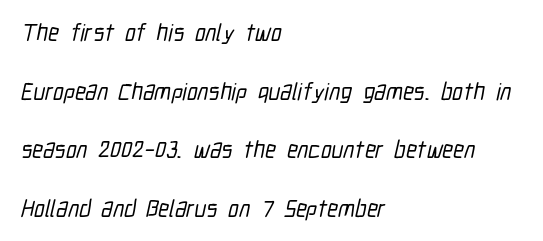
Each new line begins a long way beneath the previous one. Descenders hang freely into open space. Caption: standard tracking, unaltered. The text block is weighted toward the left margin, trailing off unevenly rightward.
